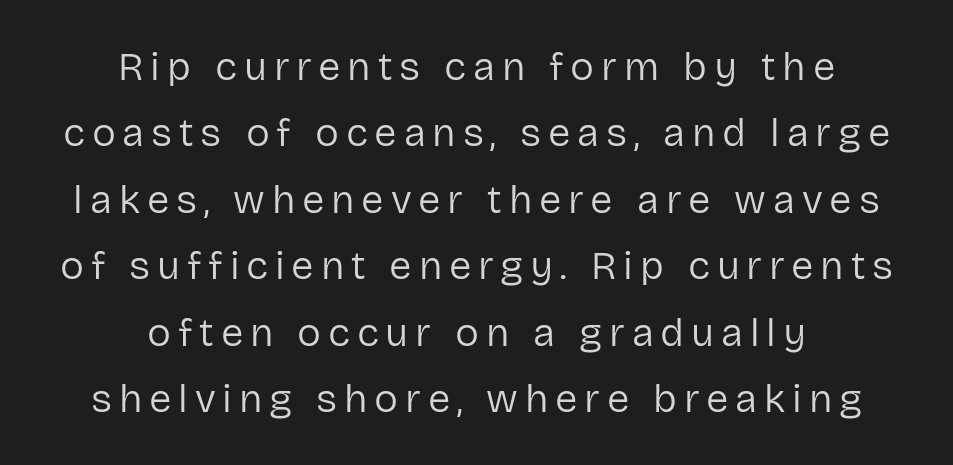
Q: Is the text bold? A: No.
Q: Is the text italic (slanted)? A: No, it is upright.
Q: Is the typeface a serif or a sans-serif typeface? A: Sans-serif.
Q: Is the text underlined? A: No.
Q: How is the paragraph aligned? A: Centered.
Q: Is the spacing between lines tight, normal or loose? A: Normal.
Q: Width (condensed, normal, or wide)? A: Normal.
Q: Stroke contrast? A: Low.
Q: x-height? A: Medium.
Q: Monospaced? A: No.
